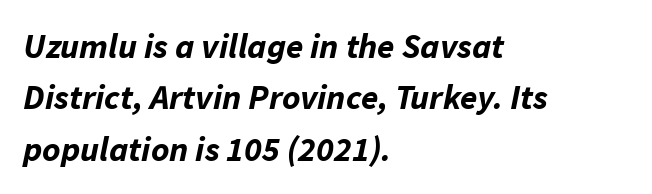
Q: Is the text bold? A: Yes.
Q: Is the text italic (slanted)? A: Yes, it leans right by about 11 degrees.
Q: Is the text underlined? A: No.
Q: How is the paragraph aligned? A: Left-aligned.
Q: Is the spacing between letters normal or unusually wide? A: Normal.
Q: Is the spacing between lines tight, normal or loose? A: Normal.
Q: Width (condensed, normal, or wide)? A: Normal.
Q: Stroke contrast? A: Low.
Q: x-height? A: Medium.
Q: Monospaced? A: No.
